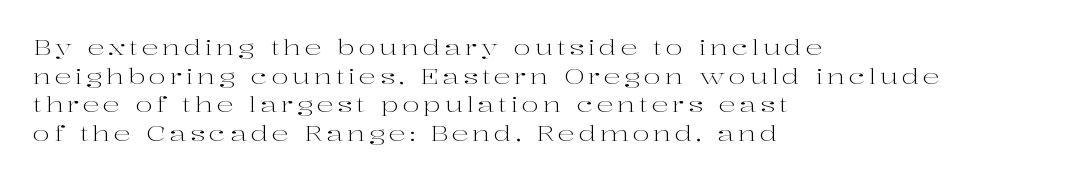
Q: Is the text bold? A: No.
Q: Is the text italic (slanted)? A: No, it is upright.
Q: Is the text underlined? A: No.
Q: How is the paragraph aligned? A: Left-aligned.
Q: Is the spacing between lines tight, normal or loose? A: Normal.
